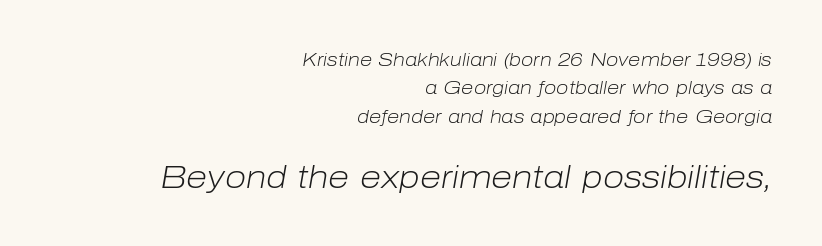
The image shows 31 px light type, italic (leaning right); set right-aligned, normal line spacing (1.58x), normal letter spacing, not underlined; the second (bottom) block is 1.72x larger; low stroke contrast and a medium x-height.
